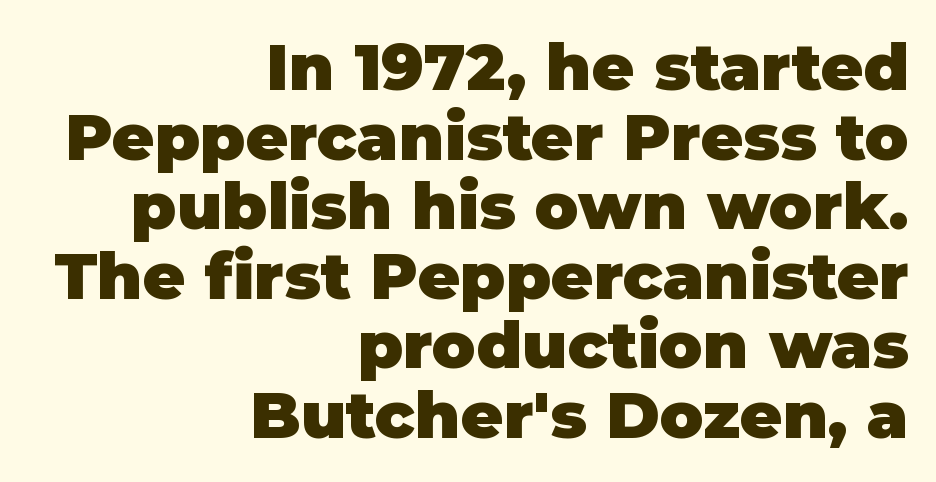
Q: Is the text bold? A: Yes.
Q: Is the text italic (slanted)? A: No, it is upright.
Q: Is the typeface a serif or a sans-serif typeface? A: Sans-serif.
Q: Is the text underlined? A: No.
Q: How is the paragraph aligned? A: Right-aligned.
Q: Is the spacing between letters normal or unusually wide? A: Normal.
Q: Is the spacing between lines tight, normal or loose? A: Tight.
Q: Width (condensed, normal, or wide)? A: Normal.
Q: Stroke contrast? A: Low.
Q: x-height? A: Large.
Q: Monospaced? A: No.
